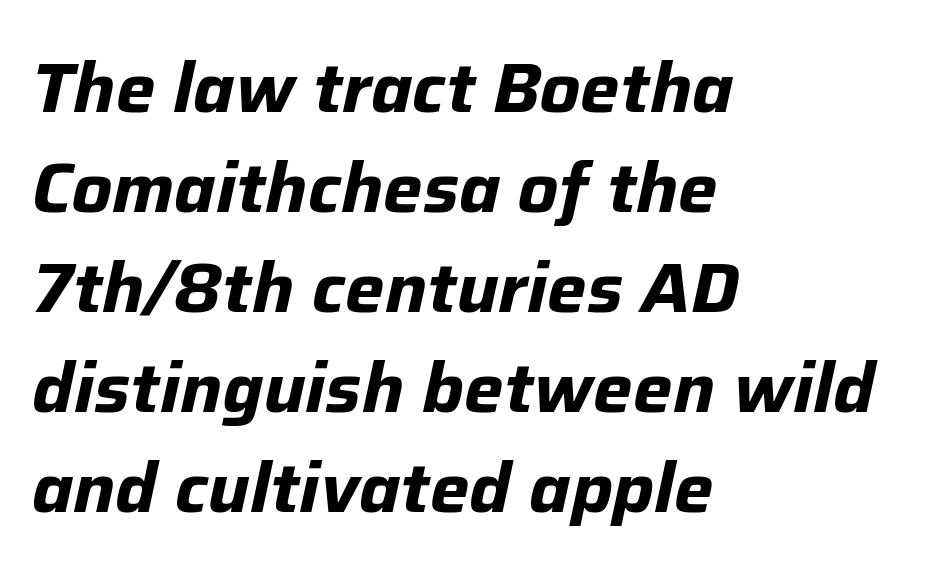
Q: Is the text bold? A: Yes.
Q: Is the text italic (slanted)? A: Yes, it leans right by about 12 degrees.
Q: Is the text underlined? A: No.
Q: How is the paragraph aligned? A: Left-aligned.
Q: Is the spacing between letters normal or unusually wide? A: Normal.
Q: Is the spacing between lines tight, normal or loose? A: Normal.
Q: Width (condensed, normal, or wide)? A: Normal.
Q: Stroke contrast? A: Low.
Q: x-height? A: Medium.
Q: Monospaced? A: No.
